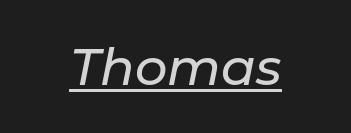
{"italic": "yes", "lean": "right", "slant_degrees": 11, "width": "normal", "stroke_contrast": "low", "x_height": "medium", "monospaced": "no", "underline": "yes", "letter_spacing": "normal", "letter_spacing_em": 0.0, "glyph_px": 51}
